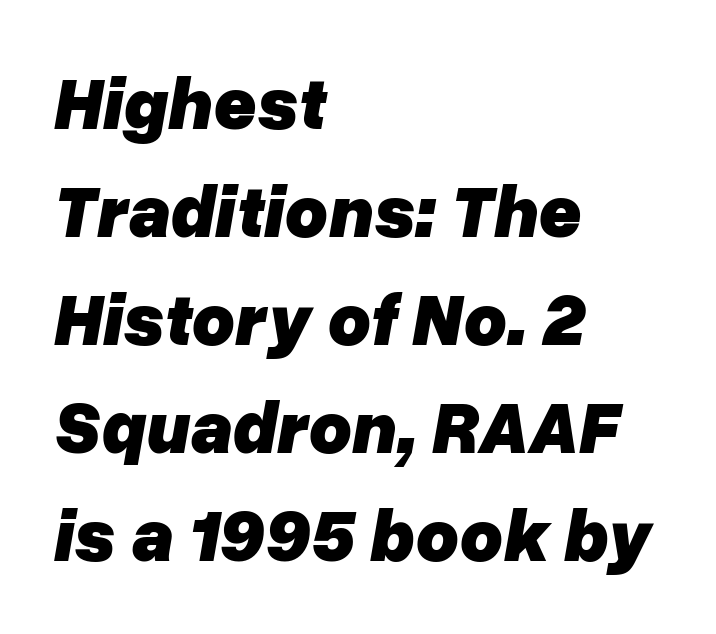
{"italic": "yes", "lean": "right", "slant_degrees": 10, "bold": "yes", "weight": "heavy", "width": "normal", "stroke_contrast": "low", "x_height": "medium", "monospaced": "no", "underline": "no", "align": "left", "line_spacing": "normal", "line_spacing_ratio": 1.46, "letter_spacing": "normal", "letter_spacing_em": 0.0, "glyph_px": 74}
